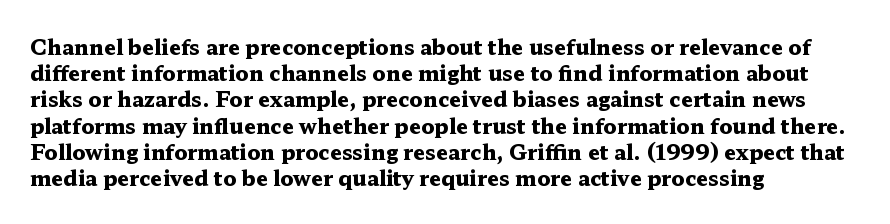
Q: Is the text bold? A: Yes.
Q: Is the text italic (slanted)? A: No, it is upright.
Q: Is the text underlined? A: No.
Q: How is the paragraph aligned? A: Left-aligned.
Q: Is the spacing between letters normal or unusually wide? A: Normal.
Q: Is the spacing between lines tight, normal or loose? A: Normal.
